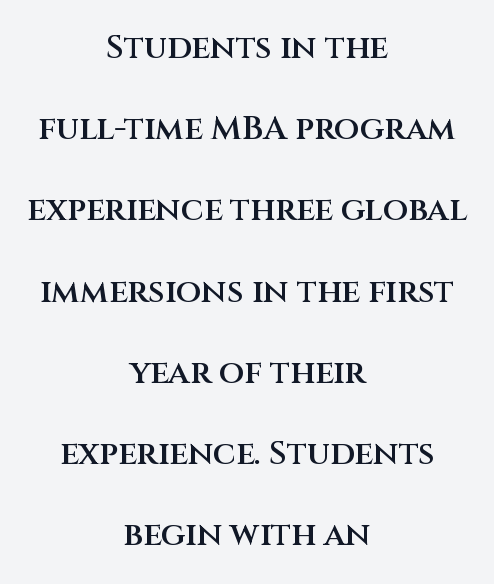
{"serif": "no", "italic": "no", "bold": "semi", "weight": "semibold", "width": "normal", "stroke_contrast": "medium", "x_height": "large", "monospaced": "no", "underline": "no", "align": "center", "line_spacing": "loose", "line_spacing_ratio": 2.46, "letter_spacing": "normal", "letter_spacing_em": 0.0, "glyph_px": 33}
